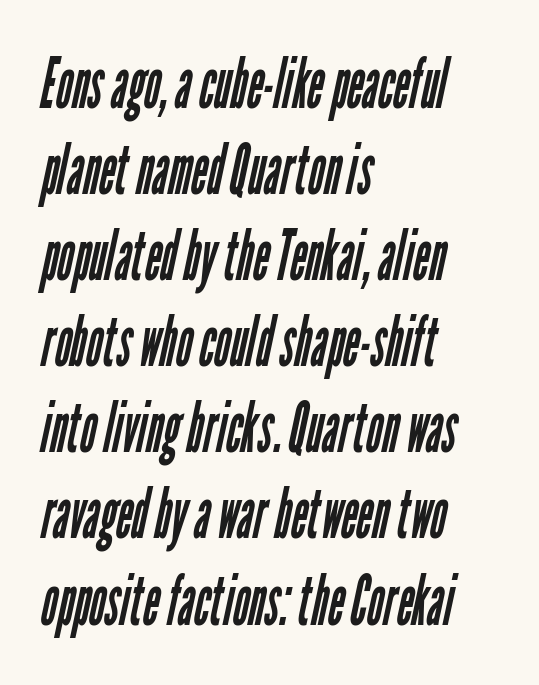
No word sits above an underline. Serifs: no, the terminals of the letterforms are clean. How are the letters spaced? Ordinarily, with no added tracking. The letters advance in unequal steps, a hallmark of proportional type. Visually the block forms a straight wall on the left and a jagged coastline on the right. Weight class: somewhere from thin through regular.
